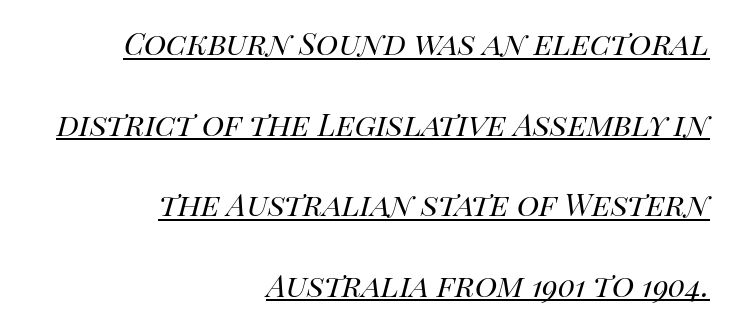
The image shows 38 px regular-weight type, italic (leaning right); set right-aligned, loose line spacing (2.12x), normal letter spacing, underlined; high stroke contrast and a large x-height.
